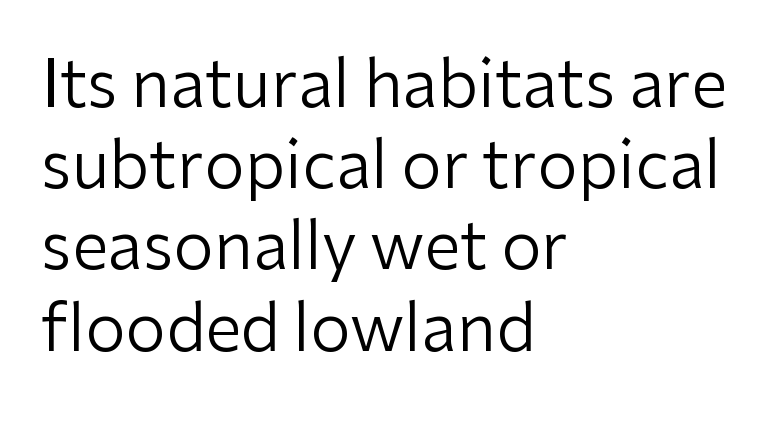
The image shows 65 px regular-weight sans-serif type, upright; set left-aligned, normal line spacing (1.25x), normal letter spacing, not underlined; low stroke contrast and a medium x-height.
